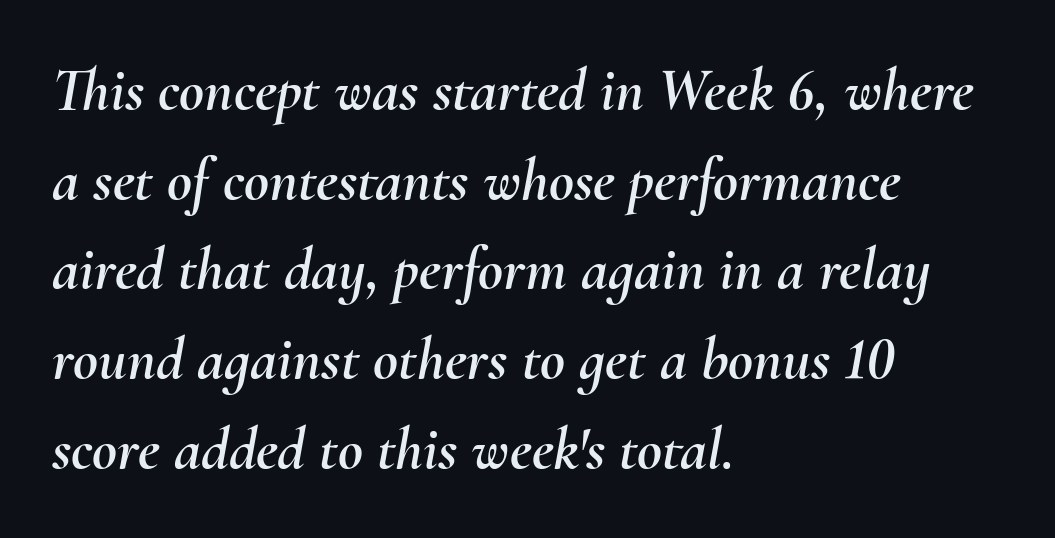
{"italic": "yes", "lean": "right", "slant_degrees": 10, "width": "normal", "stroke_contrast": "medium", "x_height": "small", "monospaced": "no", "underline": "no", "align": "left", "line_spacing": "normal", "line_spacing_ratio": 1.47, "letter_spacing": "normal", "letter_spacing_em": 0.0, "glyph_px": 61}
